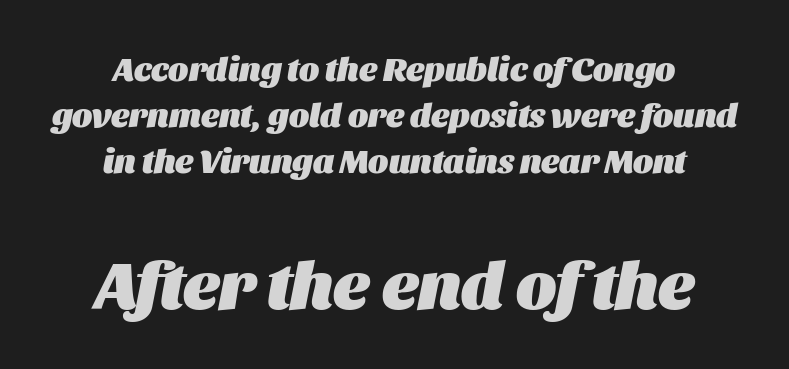
The image shows 68 px heavy type, italic (leaning right); set centered, normal line spacing (1.36x), normal letter spacing, not underlined; the second (bottom) block is 2.0x larger; medium stroke contrast and a large x-height.
